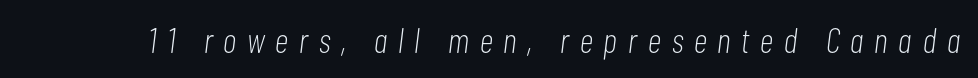
Q: Is the text bold? A: No.
Q: Is the text italic (slanted)? A: Yes, it leans right by about 7 degrees.
Q: Is the text underlined? A: No.
Q: Is the spacing between letters normal or unusually wide? A: Unusually wide.
Q: Width (condensed, normal, or wide)? A: Condensed.
Q: Stroke contrast? A: Low.
Q: x-height? A: Medium.
Q: Monospaced? A: No.
